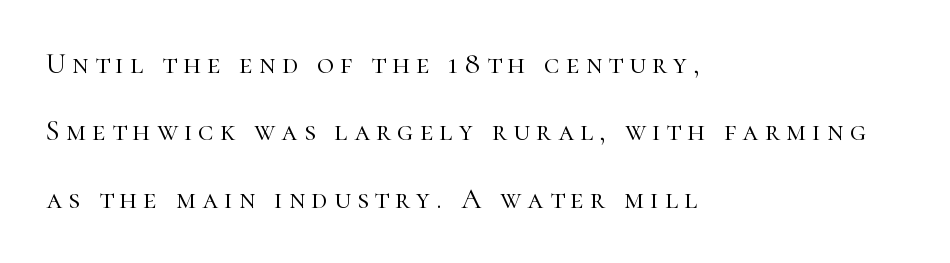
The image shows 29 px light serif type, upright; set left-aligned, loose line spacing (2.32x), unusually wide letter spacing (+0.21 em), not underlined; high stroke contrast and a medium x-height.
